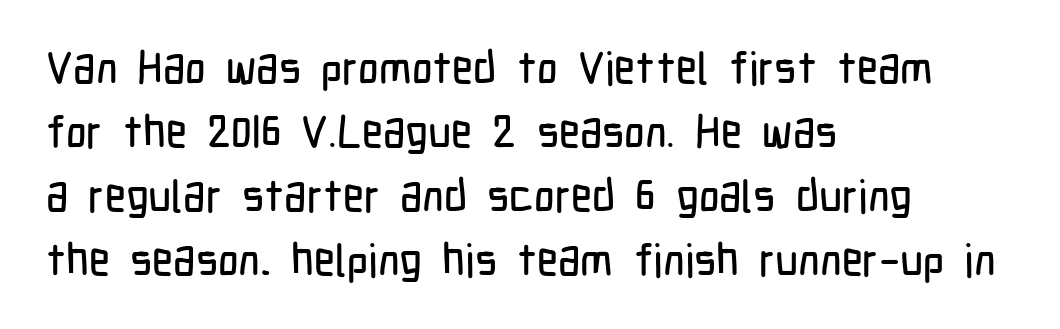
{"serif": "no", "italic": "no", "width": "condensed", "stroke_contrast": "low", "x_height": "medium", "monospaced": "no", "underline": "no", "align": "left", "line_spacing": "normal", "line_spacing_ratio": 1.42, "letter_spacing": "normal", "letter_spacing_em": 0.0, "glyph_px": 45}
